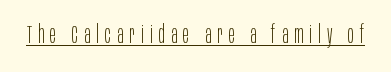
A continuous stroke trails under the words, as in a hyperlink. Posture: straight, roman, zero tilt. The typeface has the unassuming heft of standard copy or less. The letterforms stand isolated, each surrounded by extra space.
